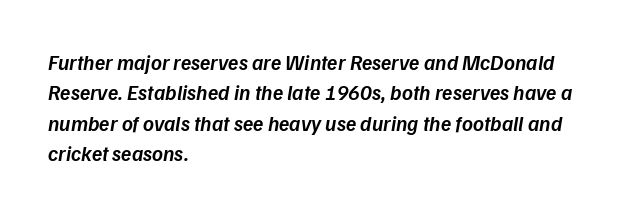
The image shows 21 px text type, italic (leaning right); set left-aligned, normal line spacing (1.45x), normal letter spacing, not underlined.
